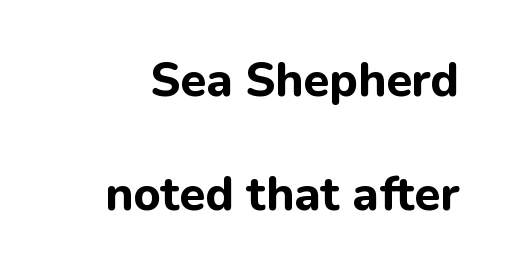
{"serif": "no", "italic": "no", "bold": "yes", "weight": "bold", "width": "normal", "stroke_contrast": "low", "x_height": "medium", "monospaced": "no", "underline": "no", "line_spacing": "loose", "line_spacing_ratio": 2.42, "letter_spacing": "normal", "letter_spacing_em": 0.0, "glyph_px": 47}
